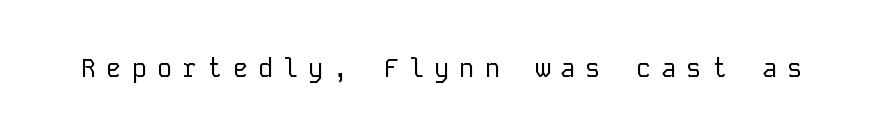
The image shows 26 px text type, upright; set unusually wide letter spacing (+0.37 em), not underlined.
